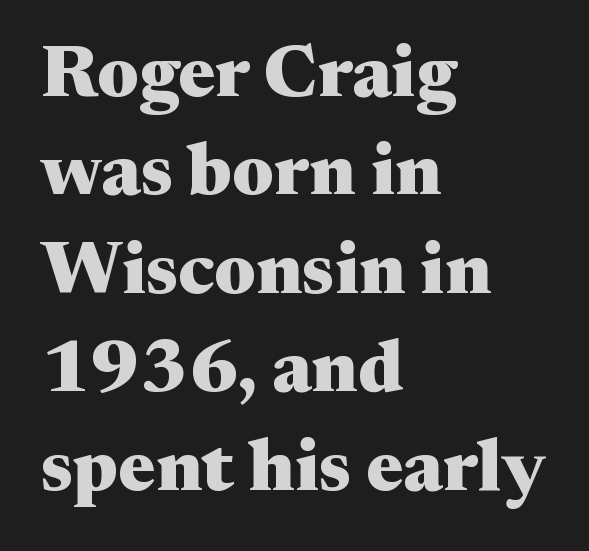
Is this a fixed-width face? No — the glyphs have proportional, varying widths. Short and long lines alike share a common starting point at left. The designer left line spacing at the default. Nobody touched the tracking dial on this one.
